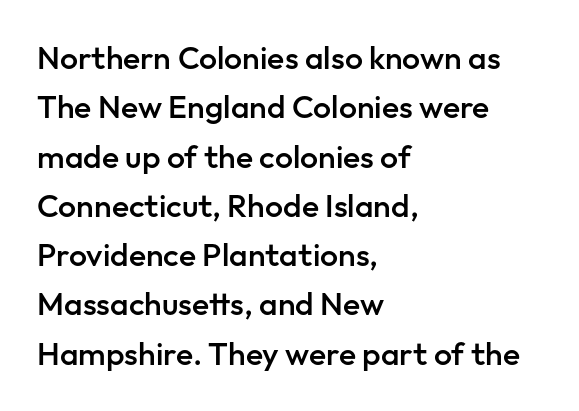
The image shows 32 px semibold sans-serif type, upright; set left-aligned, normal line spacing (1.54x), normal letter spacing, not underlined; low stroke contrast and a medium x-height.
